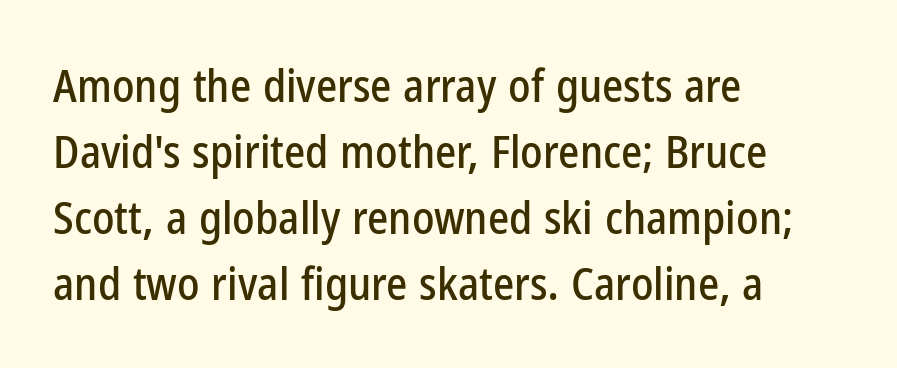
{"serif": "no", "italic": "no", "width": "condensed", "stroke_contrast": "low", "x_height": "medium", "monospaced": "no", "underline": "no", "align": "left", "line_spacing": "normal", "line_spacing_ratio": 1.47, "letter_spacing": "normal", "letter_spacing_em": 0.0, "glyph_px": 45}
